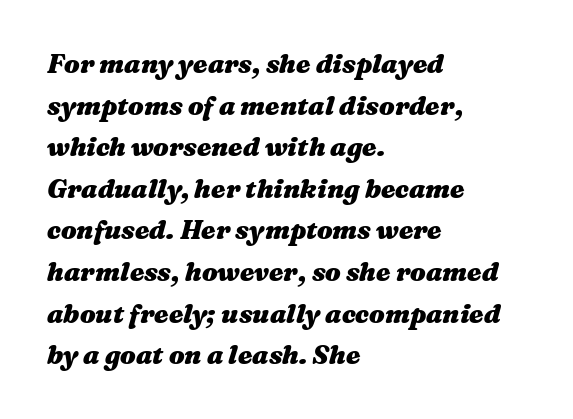
A typesetter would call this leading conventional body-copy spacing. The face used here has a pronounced slope to its letters. These lines are set flush left with a ragged right edge. Nothing unusual about the tracking: characters are spaced as the font intends.
